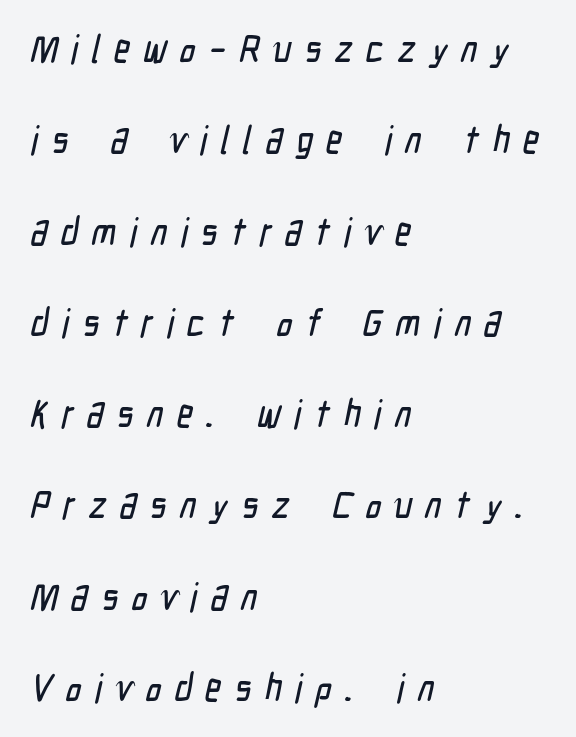
{"serif": "no", "width": "condensed", "stroke_contrast": "low", "x_height": "medium", "monospaced": "no", "underline": "no", "align": "left", "line_spacing": "loose", "line_spacing_ratio": 2.34, "letter_spacing": "wide", "letter_spacing_em": 0.34, "glyph_px": 39}
